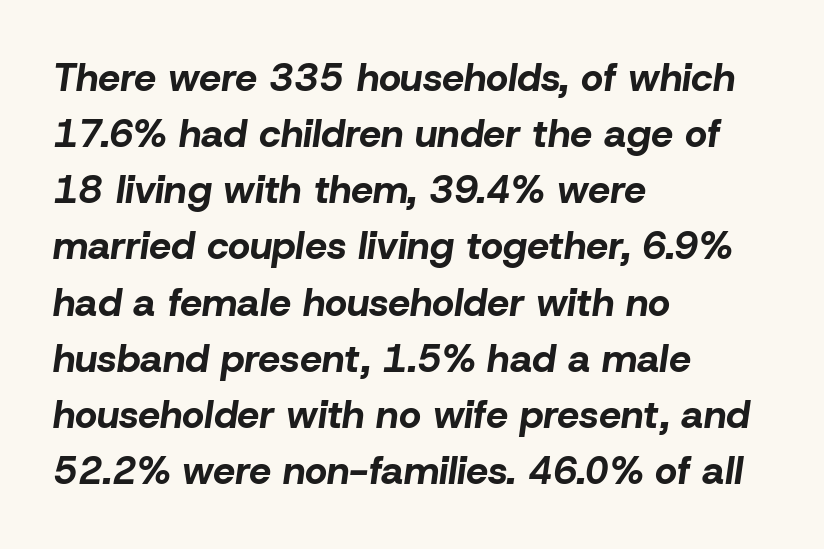
The horizontal fit of the characters is conventional and even. These lines sit exactly where default settings would place them. This sample has the flowing, uneven cadence of proportional lettering. Set as a true bold cut, around the 700 mark.
